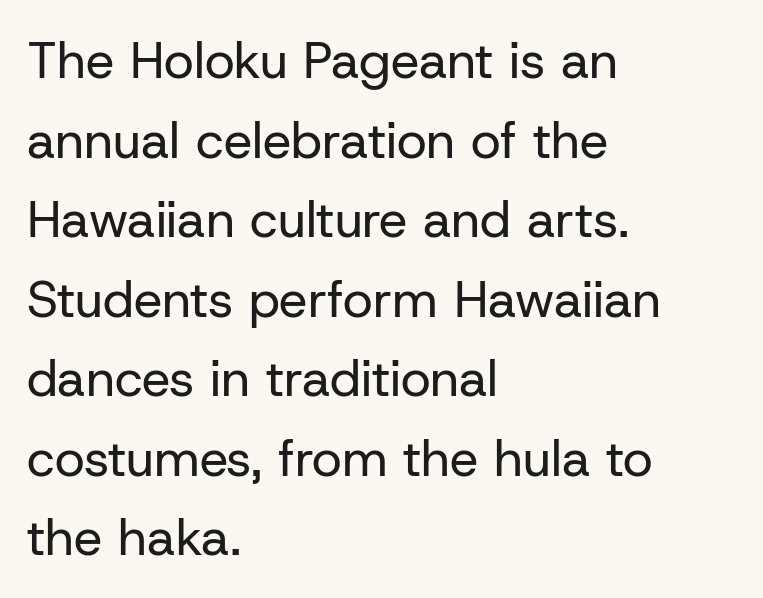
{"serif": "no", "italic": "no", "bold": "no", "weight": "regular", "width": "normal", "stroke_contrast": "low", "x_height": "medium", "monospaced": "no", "underline": "no", "align": "left", "line_spacing": "normal", "line_spacing_ratio": 1.56, "letter_spacing": "normal", "letter_spacing_em": 0.0, "glyph_px": 51}
